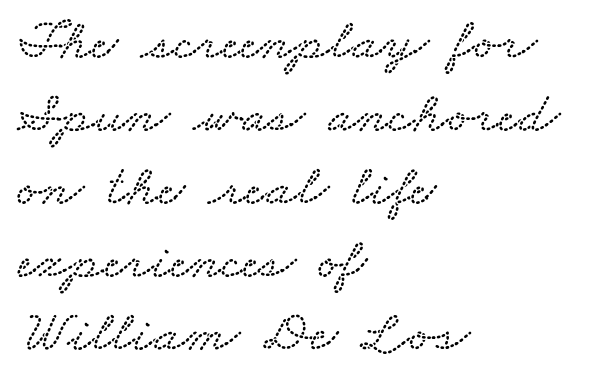
{"width": "wide", "stroke_contrast": "low", "x_height": "small", "monospaced": "no", "underline": "no", "align": "left", "line_spacing": "normal", "line_spacing_ratio": 1.26, "letter_spacing": "normal", "letter_spacing_em": 0.0, "glyph_px": 58}
